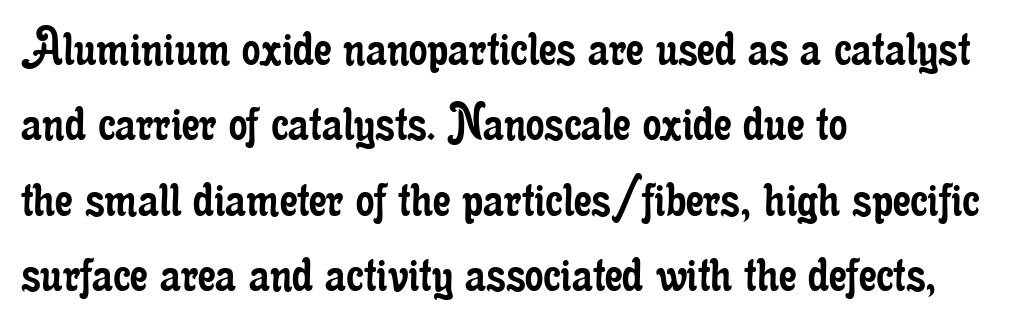
The image shows 58 px regular-weight, condensed serif type, upright; set left-aligned, normal line spacing (1.3x), normal letter spacing, not underlined; low stroke contrast and a small x-height.
